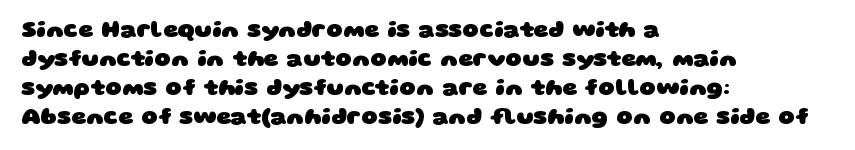
The image shows 23 px bold type; set left-aligned, normal line spacing (1.26x), normal letter spacing, not underlined.
